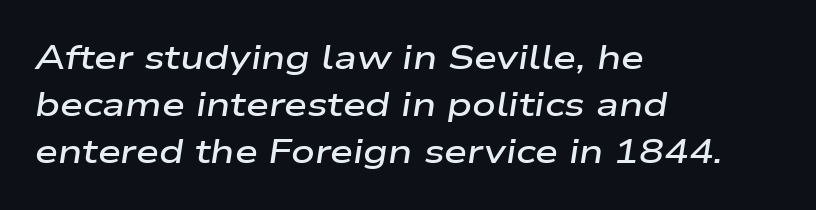
Q: Is the text bold? A: Semi-bold.
Q: Is the text italic (slanted)? A: Yes, it leans right by about 9 degrees.
Q: Is the text underlined? A: No.
Q: How is the paragraph aligned? A: Left-aligned.
Q: Is the spacing between letters normal or unusually wide? A: Normal.
Q: Is the spacing between lines tight, normal or loose? A: Normal.
Q: Width (condensed, normal, or wide)? A: Wide.
Q: Stroke contrast? A: Low.
Q: x-height? A: Medium.
Q: Monospaced? A: No.
